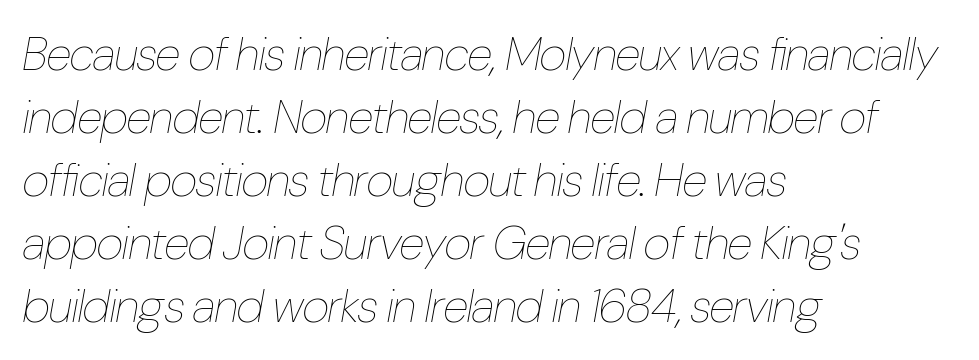
The image shows 47 px thin, condensed type, italic (leaning right); set left-aligned, normal line spacing (1.34x), normal letter spacing, not underlined; low stroke contrast and a medium x-height.
